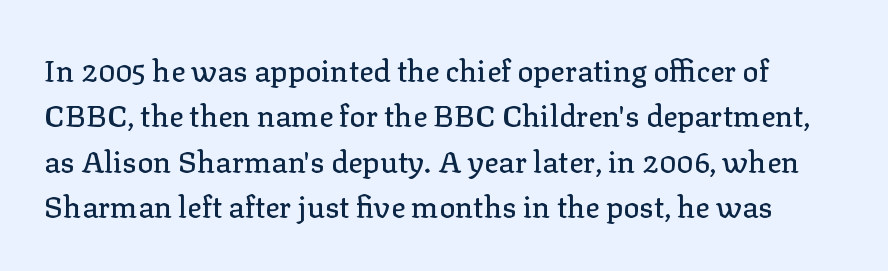
Is this a fixed-width face? No — the glyphs have proportional, varying widths. The rendering uses a moderate line-height, typical for paragraphs. A typesetter would call this zero additional tracking. Examine the stroke ends and you'll spot serifs. This is the regular roman posture of the typeface.
